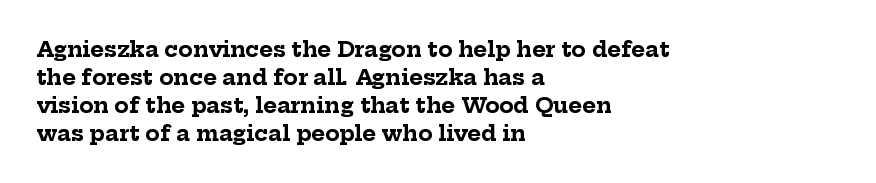
Q: Is the text bold? A: Yes.
Q: Is the text italic (slanted)? A: No, it is upright.
Q: Is the text underlined? A: No.
Q: How is the paragraph aligned? A: Left-aligned.
Q: Is the spacing between letters normal or unusually wide? A: Normal.
Q: Is the spacing between lines tight, normal or loose? A: Normal.
